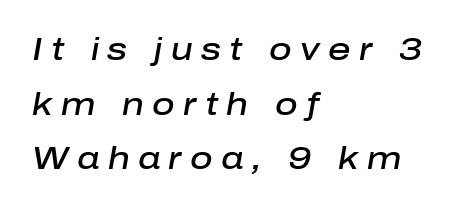
{"italic": "yes", "lean": "right", "slant_degrees": 10, "bold": "semi", "weight": "semibold", "width": "normal", "stroke_contrast": "low", "x_height": "medium", "monospaced": "no", "underline": "no", "align": "left", "line_spacing_ratio": 1.76, "letter_spacing": "wide", "letter_spacing_em": 0.27, "glyph_px": 31}
